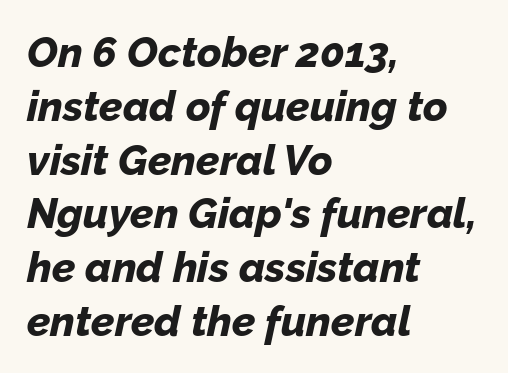
{"italic": "yes", "lean": "right", "slant_degrees": 12, "bold": "yes", "weight": "bold", "width": "normal", "stroke_contrast": "low", "x_height": "medium", "monospaced": "no", "underline": "no", "align": "left", "line_spacing": "normal", "line_spacing_ratio": 1.28, "letter_spacing": "normal", "letter_spacing_em": 0.0, "glyph_px": 42}
